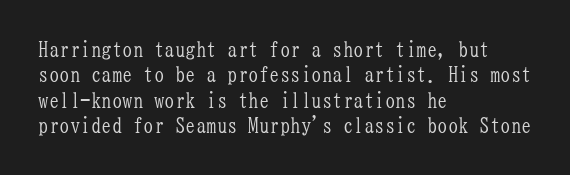
{"italic": "no", "bold": "no", "underline": "no", "align": "left", "line_spacing_ratio": 1.21, "letter_spacing": "normal", "letter_spacing_em": 0.0, "glyph_px": 21}
